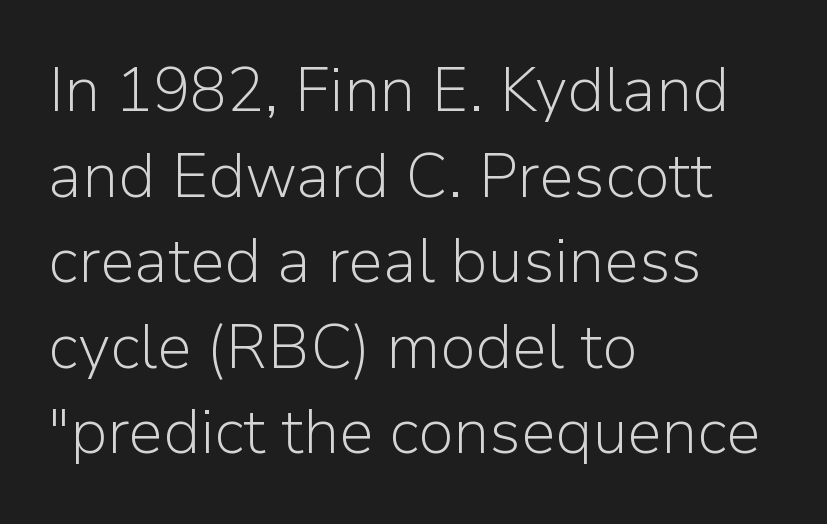
Q: Is the text bold? A: No.
Q: Is the text italic (slanted)? A: No, it is upright.
Q: Is the typeface a serif or a sans-serif typeface? A: Sans-serif.
Q: Is the text underlined? A: No.
Q: How is the paragraph aligned? A: Left-aligned.
Q: Is the spacing between letters normal or unusually wide? A: Normal.
Q: Is the spacing between lines tight, normal or loose? A: Normal.
Q: Width (condensed, normal, or wide)? A: Normal.
Q: Stroke contrast? A: Low.
Q: x-height? A: Medium.
Q: Monospaced? A: No.
